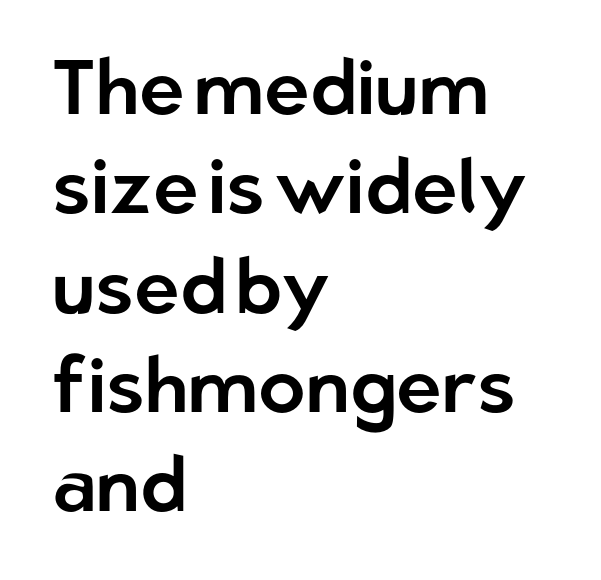
{"serif": "no", "italic": "no", "width": "normal", "stroke_contrast": "low", "x_height": "medium", "monospaced": "no", "underline": "no", "align": "left", "line_spacing": "normal", "line_spacing_ratio": 1.29, "letter_spacing": "normal", "letter_spacing_em": 0.0, "glyph_px": 77}
